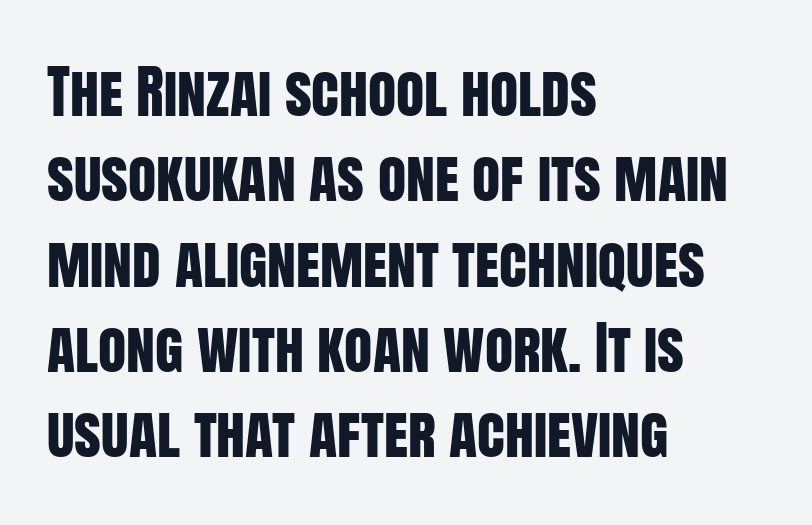
Q: Is the text italic (slanted)? A: No, it is upright.
Q: Is the typeface a serif or a sans-serif typeface? A: Sans-serif.
Q: Is the text underlined? A: No.
Q: How is the paragraph aligned? A: Left-aligned.
Q: Is the spacing between letters normal or unusually wide? A: Normal.
Q: Is the spacing between lines tight, normal or loose? A: Normal.
Q: Width (condensed, normal, or wide)? A: Condensed.
Q: Stroke contrast? A: Low.
Q: x-height? A: Large.
Q: Monospaced? A: No.
